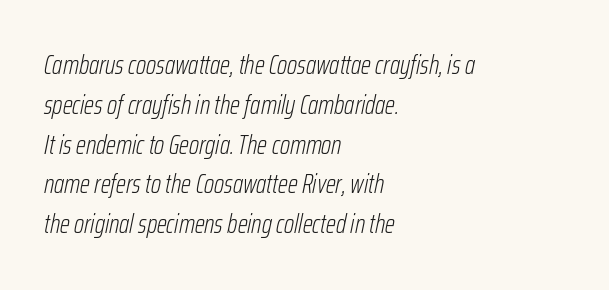
Q: Is the text bold? A: No.
Q: Is the text italic (slanted)? A: Yes, it leans right by about 12 degrees.
Q: Is the text underlined? A: No.
Q: How is the paragraph aligned? A: Left-aligned.
Q: Is the spacing between letters normal or unusually wide? A: Normal.
Q: Is the spacing between lines tight, normal or loose? A: Normal.
